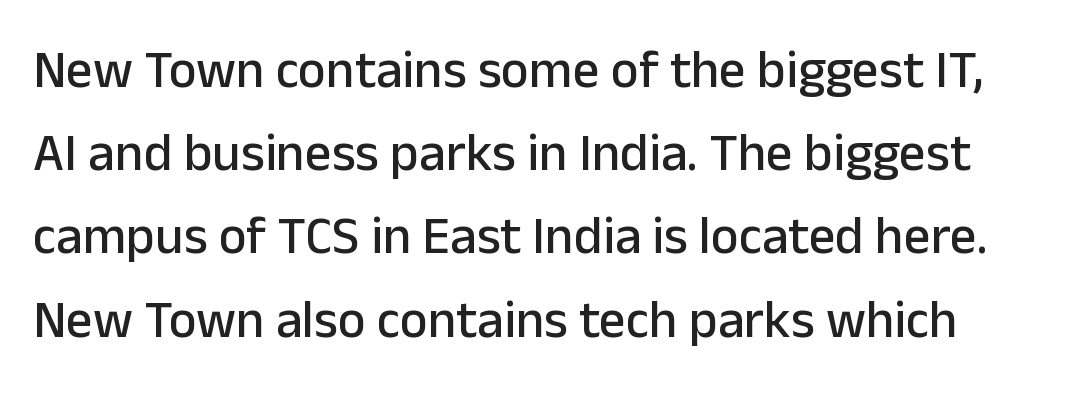
The image shows 53 px sans-serif type, upright; set normal line spacing (1.57x), normal letter spacing, not underlined; low stroke contrast and a medium x-height.
